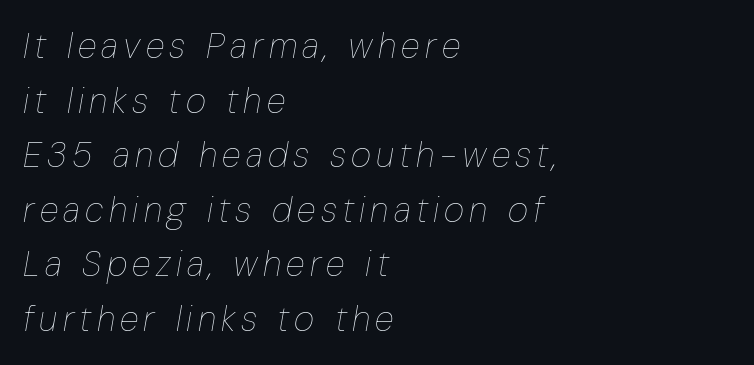
Q: Is the text bold? A: No.
Q: Is the text italic (slanted)? A: Yes, it leans right by about 10 degrees.
Q: Is the text underlined? A: No.
Q: How is the paragraph aligned? A: Left-aligned.
Q: Is the spacing between lines tight, normal or loose? A: Normal.
Q: Width (condensed, normal, or wide)? A: Condensed.
Q: Stroke contrast? A: Low.
Q: x-height? A: Medium.
Q: Monospaced? A: No.
